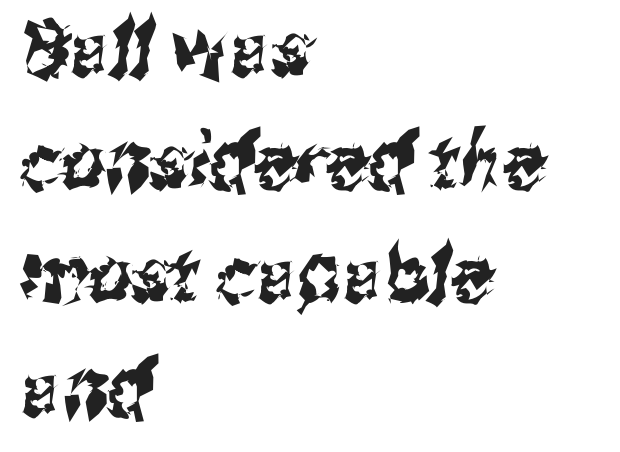
The image shows 77 px condensed sans-serif type; set left-aligned, normal line spacing (1.47x), normal letter spacing, not underlined; medium stroke contrast and a medium x-height.
